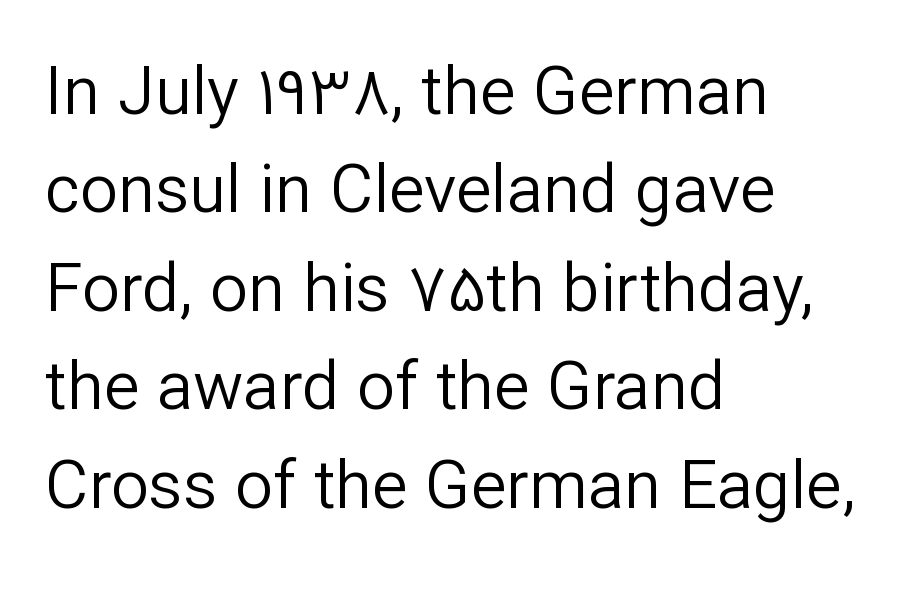
Q: Is the text bold? A: No.
Q: Is the text italic (slanted)? A: No, it is upright.
Q: Is the typeface a serif or a sans-serif typeface? A: Sans-serif.
Q: Is the text underlined? A: No.
Q: How is the paragraph aligned? A: Left-aligned.
Q: Is the spacing between letters normal or unusually wide? A: Normal.
Q: Is the spacing between lines tight, normal or loose? A: Normal.
Q: Width (condensed, normal, or wide)? A: Normal.
Q: Stroke contrast? A: Low.
Q: x-height? A: Medium.
Q: Monospaced? A: No.
